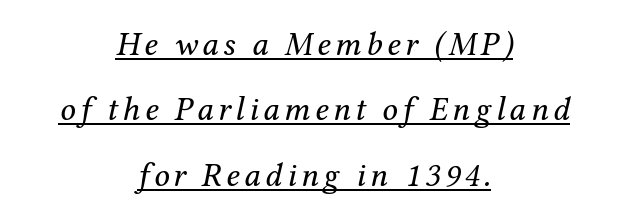
Q: Is the text bold? A: No.
Q: Is the text italic (slanted)? A: Yes, it leans right by about 12 degrees.
Q: Is the typeface a serif or a sans-serif typeface? A: Serif.
Q: Is the text underlined? A: Yes.
Q: How is the paragraph aligned? A: Centered.
Q: Is the spacing between lines tight, normal or loose? A: Loose.
Q: Width (condensed, normal, or wide)? A: Normal.
Q: Stroke contrast? A: Medium.
Q: x-height? A: Medium.
Q: Monospaced? A: No.
